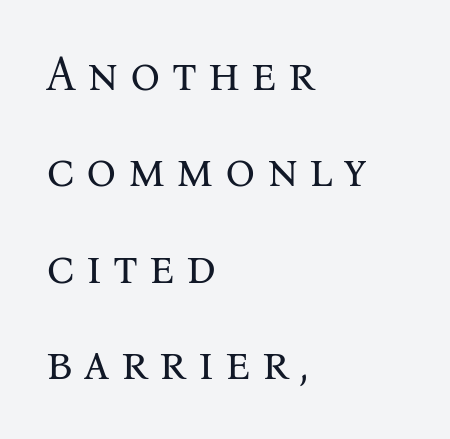
The image shows 47 px regular-weight serif type, upright; set left-aligned, loose line spacing (2.05x), unusually wide letter spacing (+0.24 em), not underlined; medium stroke contrast and a medium x-height.
